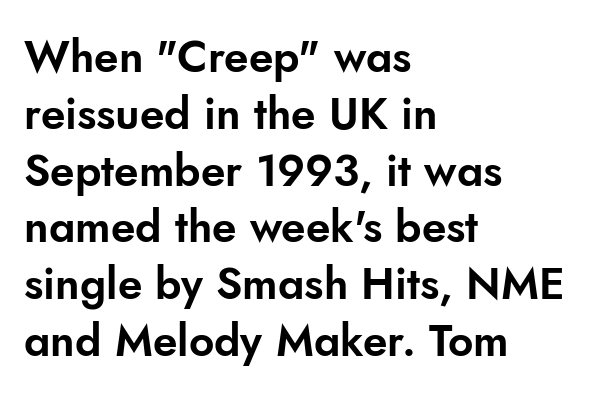
{"serif": "no", "italic": "no", "width": "normal", "stroke_contrast": "low", "x_height": "small", "monospaced": "no", "underline": "no", "align": "left", "line_spacing": "normal", "line_spacing_ratio": 1.29, "letter_spacing": "normal", "letter_spacing_em": 0.0, "glyph_px": 44}
